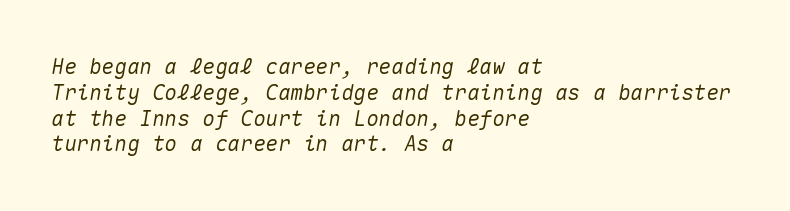
The image shows 21 px text type, italic (leaning right); set left-aligned, line spacing 1.23x, normal letter spacing, not underlined.
